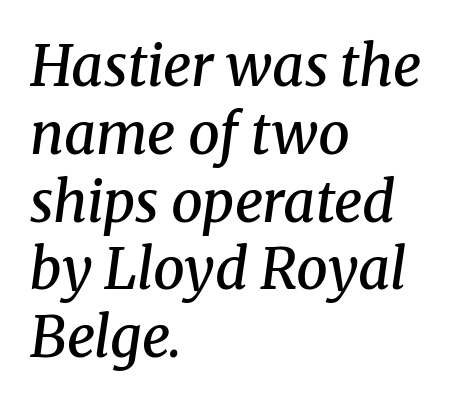
{"serif": "yes", "italic": "yes", "lean": "right", "slant_degrees": 8, "bold": "semi", "weight": "semibold", "width": "normal", "stroke_contrast": "medium", "x_height": "medium", "monospaced": "no", "underline": "no", "align": "left", "line_spacing_ratio": 1.21, "letter_spacing": "normal", "letter_spacing_em": 0.0, "glyph_px": 56}
